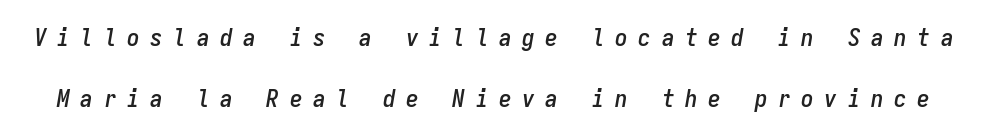
Words appear elongated and porous because spacing is wide. When letters slant like this, we call the style italic. Type without underlining. Leading is clearly above the norm, producing a sparse column.
